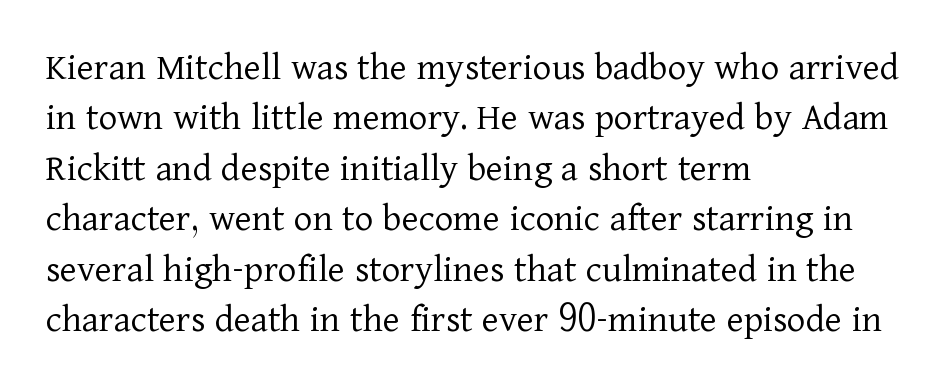
Q: Is the text bold? A: No.
Q: Is the text italic (slanted)? A: No, it is upright.
Q: Is the typeface a serif or a sans-serif typeface? A: Serif.
Q: Is the text underlined? A: No.
Q: How is the paragraph aligned? A: Left-aligned.
Q: Is the spacing between letters normal or unusually wide? A: Normal.
Q: Is the spacing between lines tight, normal or loose? A: Normal.
Q: Width (condensed, normal, or wide)? A: Normal.
Q: Stroke contrast? A: Low.
Q: x-height? A: Medium.
Q: Monospaced? A: No.
